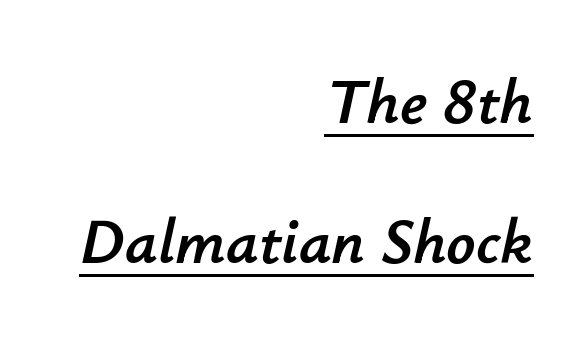
The image shows 64 px text type, italic (leaning right); set right-aligned, loose line spacing (2.18x), normal letter spacing, underlined; low stroke contrast and a small x-height.
